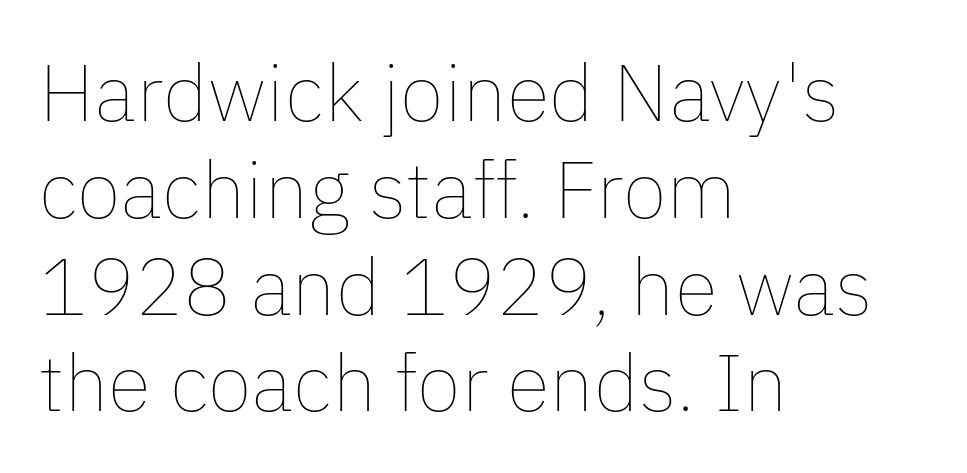
{"italic": "no", "bold": "no", "weight": "thin", "width": "normal", "stroke_contrast": "low", "x_height": "medium", "monospaced": "no", "underline": "no", "align": "left", "line_spacing_ratio": 1.21, "letter_spacing": "normal", "letter_spacing_em": 0.0, "glyph_px": 80}
